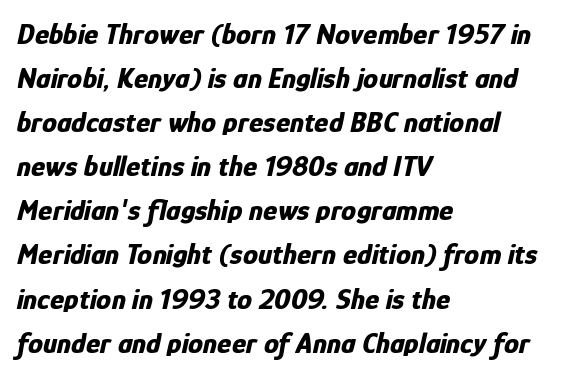
{"italic": "yes", "lean": "right", "slant_degrees": 12, "bold": "yes", "weight": "bold", "width": "condensed", "stroke_contrast": "low", "x_height": "medium", "monospaced": "no", "underline": "no", "align": "left", "line_spacing": "normal", "line_spacing_ratio": 1.47, "letter_spacing": "normal", "letter_spacing_em": 0.0, "glyph_px": 30}
